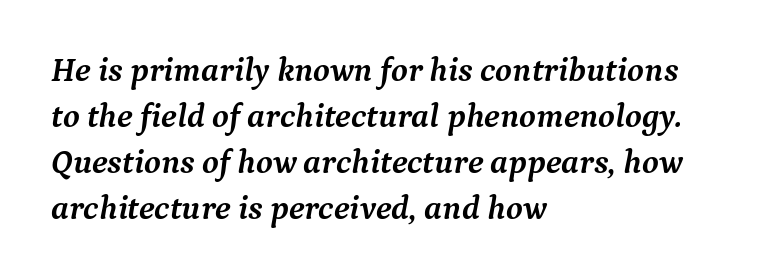
Weight check: bold — yes, fully. Small tapered or slab feet sit at the stroke ends, so this counts as serif. Successive baselines arrive at the customary interval. A typesetter would mark this as italic. Casual observation: everything's shoved over to the left. Check the space under the baseline: it is left empty.
